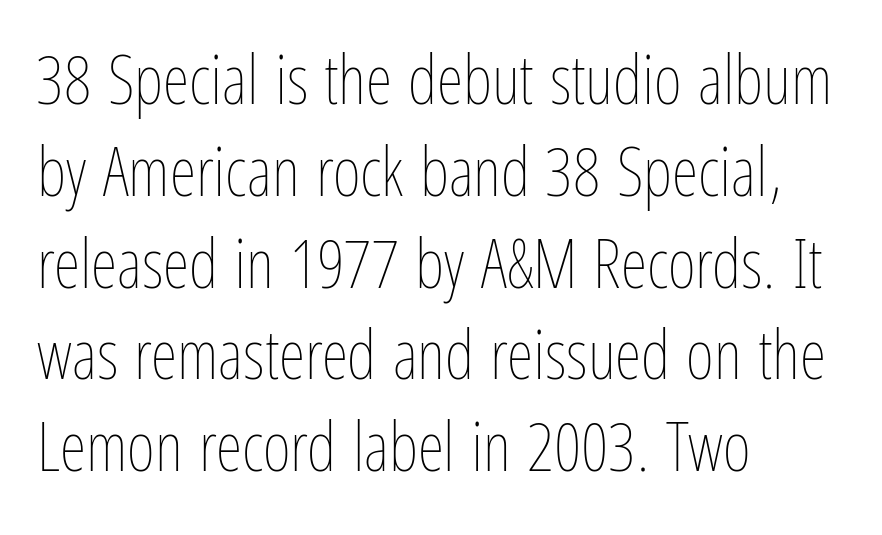
{"italic": "no", "bold": "no", "weight": "thin", "width": "condensed", "stroke_contrast": "low", "x_height": "medium", "monospaced": "no", "underline": "no", "align": "left", "line_spacing": "normal", "line_spacing_ratio": 1.35, "letter_spacing": "normal", "letter_spacing_em": 0.0, "glyph_px": 68}
